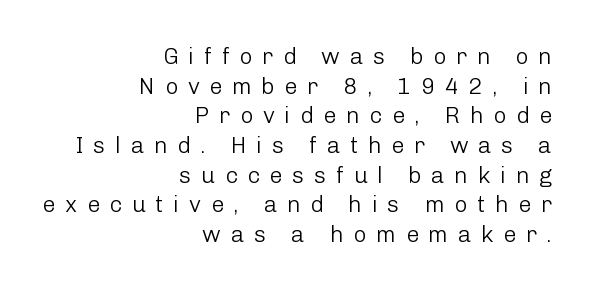
{"italic": "no", "bold": "no", "underline": "no", "align": "right", "line_spacing": "normal", "line_spacing_ratio": 1.29, "letter_spacing": "wide", "letter_spacing_em": 0.42, "glyph_px": 23}
